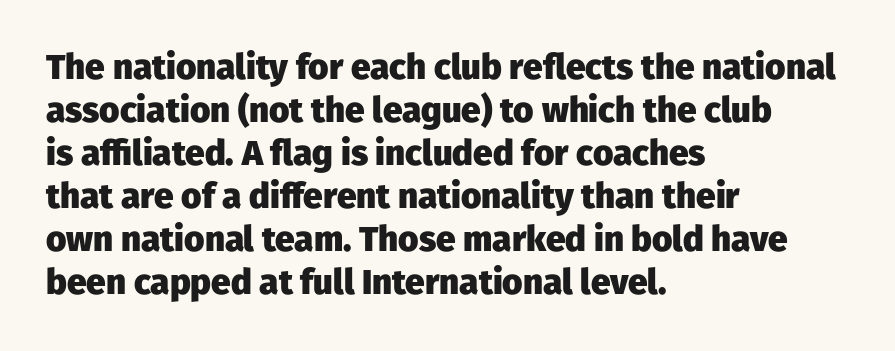
The image shows 35 px heavy sans-serif type, upright; set left-aligned, line spacing 1.23x, normal letter spacing, not underlined; low stroke contrast and a medium x-height.
